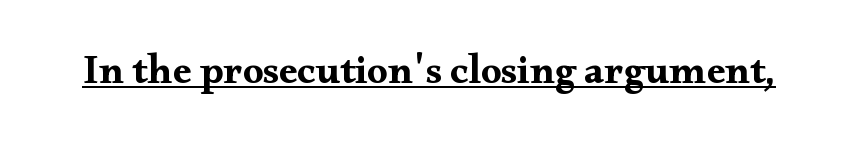
The passage shown is typeset with a serif family. Heavy-handed strokes throughout: this text is bold. Upright lettering throughout. Think of a printed novel: that variable character pitch is what you see here. Underline: present.
